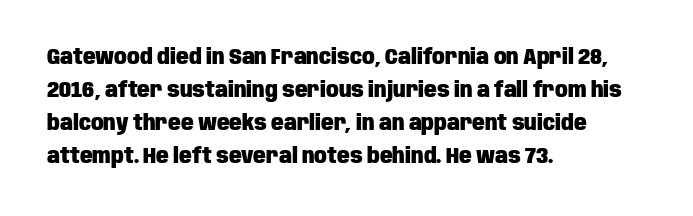
Q: Is the text bold? A: Yes.
Q: Is the text italic (slanted)? A: No, it is upright.
Q: Is the text underlined? A: No.
Q: How is the paragraph aligned? A: Left-aligned.
Q: Is the spacing between letters normal or unusually wide? A: Normal.
Q: Is the spacing between lines tight, normal or loose? A: Normal.
